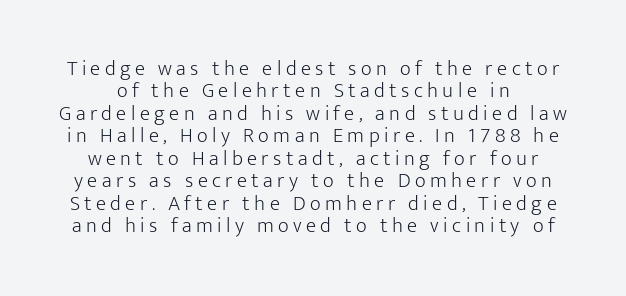
Just letters on the line, the space beneath them empty. The horizontal fit of the characters is loose and conspicuously gappy. Does the leading feel generous? Not at all — it's pinched. A roman cut, with each character standing at attention. The face looks like a standard text weight, possibly lighter.
